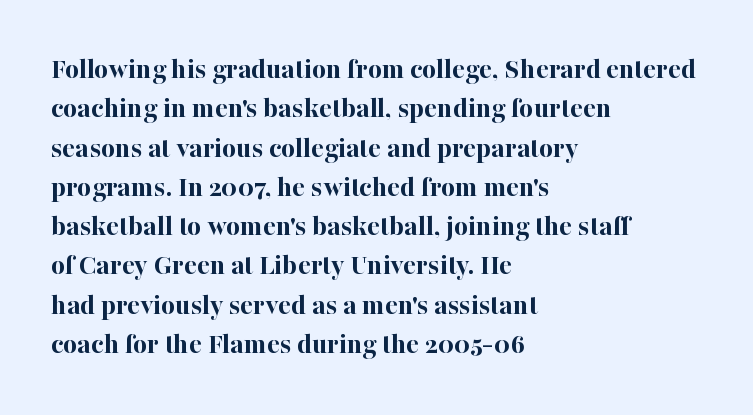
Q: Is the text bold? A: Yes.
Q: Is the text italic (slanted)? A: No, it is upright.
Q: Is the typeface a serif or a sans-serif typeface? A: Serif.
Q: Is the text underlined? A: No.
Q: How is the paragraph aligned? A: Left-aligned.
Q: Is the spacing between letters normal or unusually wide? A: Normal.
Q: Is the spacing between lines tight, normal or loose? A: Normal.
Q: Width (condensed, normal, or wide)? A: Normal.
Q: Stroke contrast? A: High.
Q: x-height? A: Medium.
Q: Monospaced? A: No.
